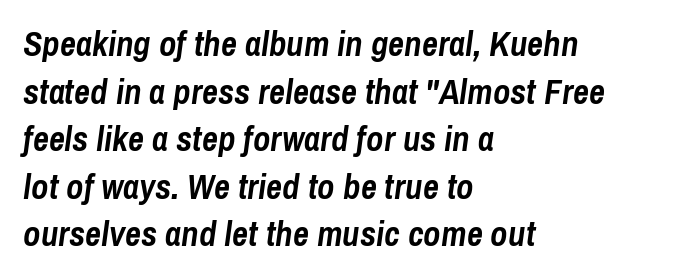
Q: Is the text bold? A: Yes.
Q: Is the text italic (slanted)? A: Yes, it leans right by about 8 degrees.
Q: Is the text underlined? A: No.
Q: How is the paragraph aligned? A: Left-aligned.
Q: Is the spacing between letters normal or unusually wide? A: Normal.
Q: Is the spacing between lines tight, normal or loose? A: Normal.
Q: Width (condensed, normal, or wide)? A: Condensed.
Q: Stroke contrast? A: Low.
Q: x-height? A: Medium.
Q: Monospaced? A: No.
